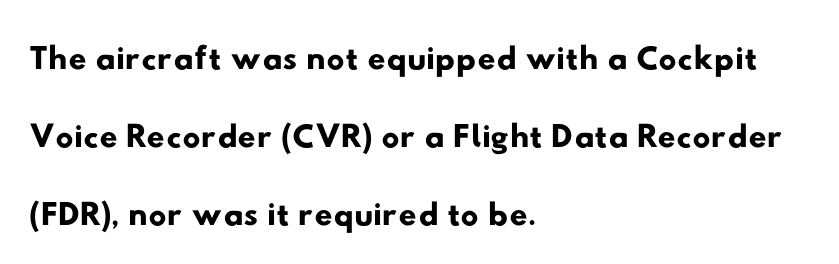
The image shows 50 px wide sans-serif type; set left-aligned, normal line spacing (1.56x), normal letter spacing, not underlined; low stroke contrast and a small x-height.
